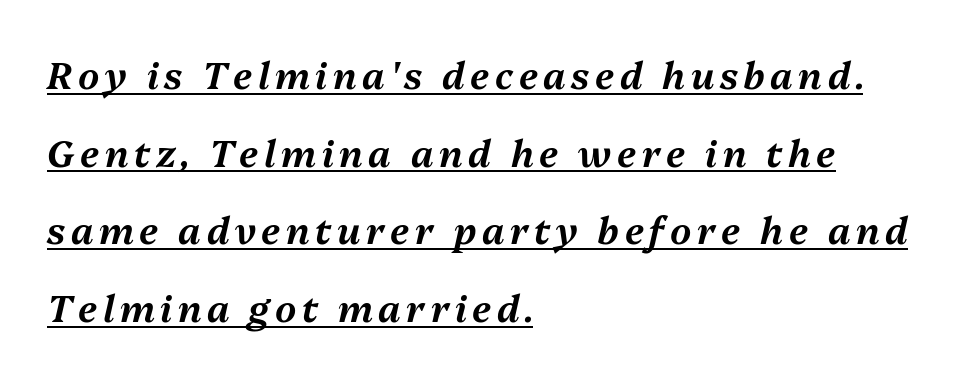
Q: Is the text italic (slanted)? A: Yes, it leans right by about 13 degrees.
Q: Is the text underlined? A: Yes.
Q: How is the paragraph aligned? A: Left-aligned.
Q: Is the spacing between lines tight, normal or loose? A: Loose.
Q: Width (condensed, normal, or wide)? A: Normal.
Q: Stroke contrast? A: Medium.
Q: x-height? A: Medium.
Q: Monospaced? A: No.
